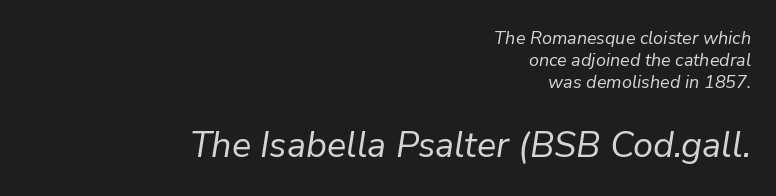
{"italic": "yes", "lean": "right", "slant_degrees": 9, "bold": "no", "weight": "regular", "width": "normal", "stroke_contrast": "low", "x_height": "medium", "monospaced": "no", "underline": "no", "align": "right", "line_spacing_ratio": 1.23, "letter_spacing": "normal", "letter_spacing_em": 0.0, "larger_block": "second", "size_ratio": 2.0, "glyph_px": 36}
